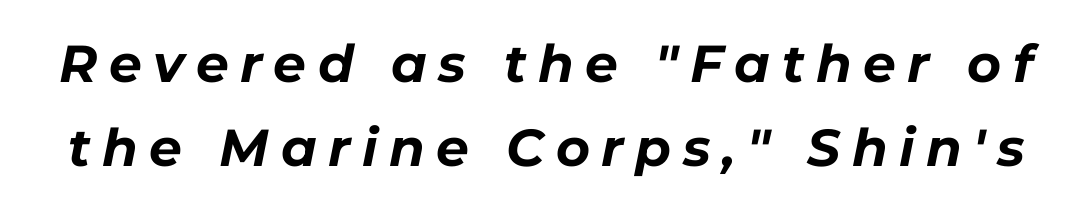
The image shows 52 px bold type, italic (leaning right); set normal line spacing (1.61x), unusually wide letter spacing (+0.22 em), not underlined; low stroke contrast and a medium x-height.
